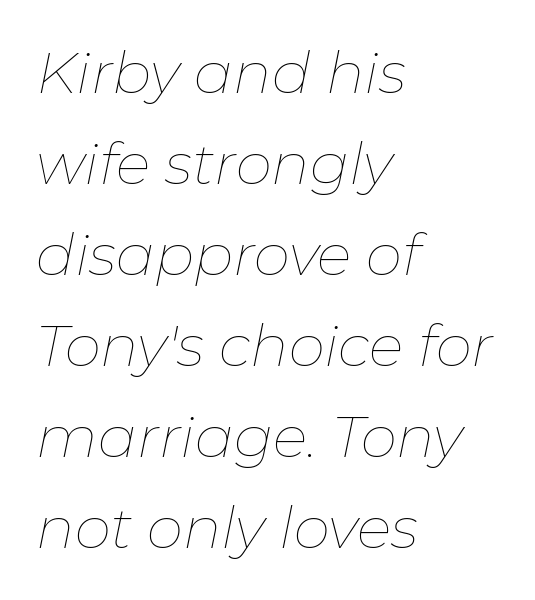
Q: Is the text bold? A: No.
Q: Is the text italic (slanted)? A: Yes, it leans right by about 11 degrees.
Q: Is the text underlined? A: No.
Q: How is the paragraph aligned? A: Left-aligned.
Q: Is the spacing between letters normal or unusually wide? A: Normal.
Q: Is the spacing between lines tight, normal or loose? A: Normal.
Q: Width (condensed, normal, or wide)? A: Normal.
Q: Stroke contrast? A: Low.
Q: x-height? A: Medium.
Q: Monospaced? A: No.
